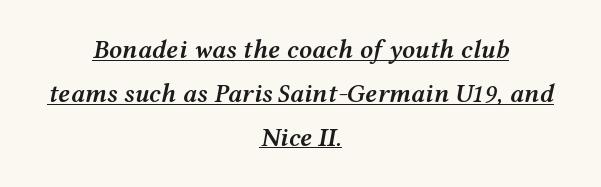
The line texture is even and compact thanks to regular tracking. The lines in this sample share a center point and differ in where they start and stop. Emphasis is given by a line drawn under the lettering. A bit beefed up — I'd call it semibold rather than bold.
